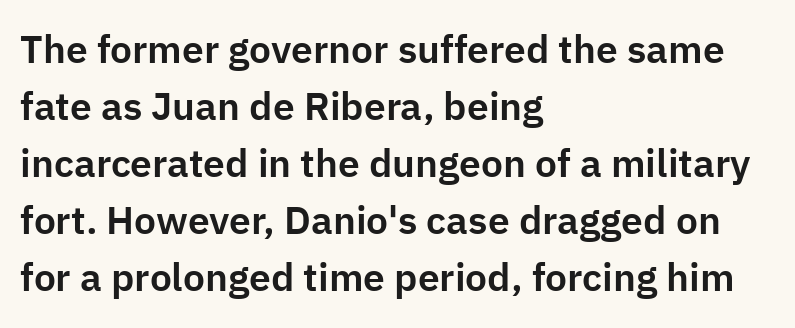
Q: Is the text italic (slanted)? A: No, it is upright.
Q: Is the typeface a serif or a sans-serif typeface? A: Sans-serif.
Q: Is the text underlined? A: No.
Q: How is the paragraph aligned? A: Left-aligned.
Q: Is the spacing between letters normal or unusually wide? A: Normal.
Q: Is the spacing between lines tight, normal or loose? A: Normal.
Q: Width (condensed, normal, or wide)? A: Normal.
Q: Stroke contrast? A: Low.
Q: x-height? A: Medium.
Q: Monospaced? A: No.
